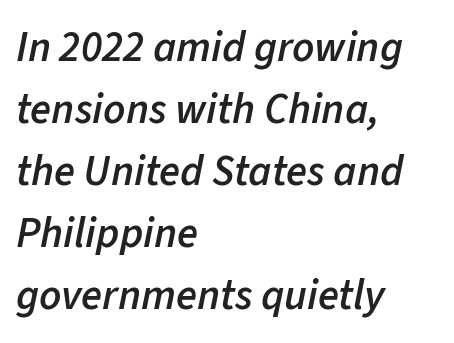
Q: Is the text bold? A: Semi-bold.
Q: Is the text italic (slanted)? A: Yes, it leans right by about 11 degrees.
Q: Is the text underlined? A: No.
Q: How is the paragraph aligned? A: Left-aligned.
Q: Is the spacing between letters normal or unusually wide? A: Normal.
Q: Is the spacing between lines tight, normal or loose? A: Normal.
Q: Width (condensed, normal, or wide)? A: Normal.
Q: Stroke contrast? A: Low.
Q: x-height? A: Medium.
Q: Monospaced? A: No.
